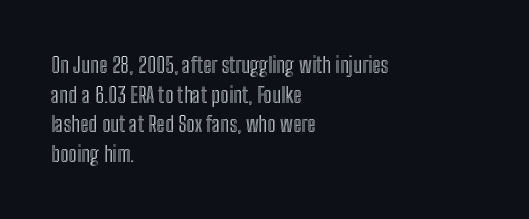
The passage shown stacks its lines at a standard gap. Look at the tracking — it's just the regular setting, nothing added. A typesetter would mark this as roman, not italic. Underlining? Definitely not there. One-word summary of the alignment: left.
